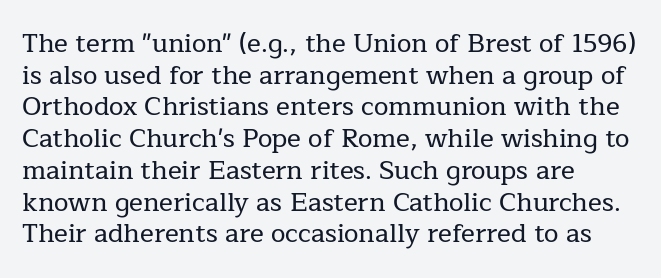
Q: Is the text italic (slanted)? A: No, it is upright.
Q: Is the text underlined? A: No.
Q: How is the paragraph aligned? A: Left-aligned.
Q: Is the spacing between letters normal or unusually wide? A: Normal.
